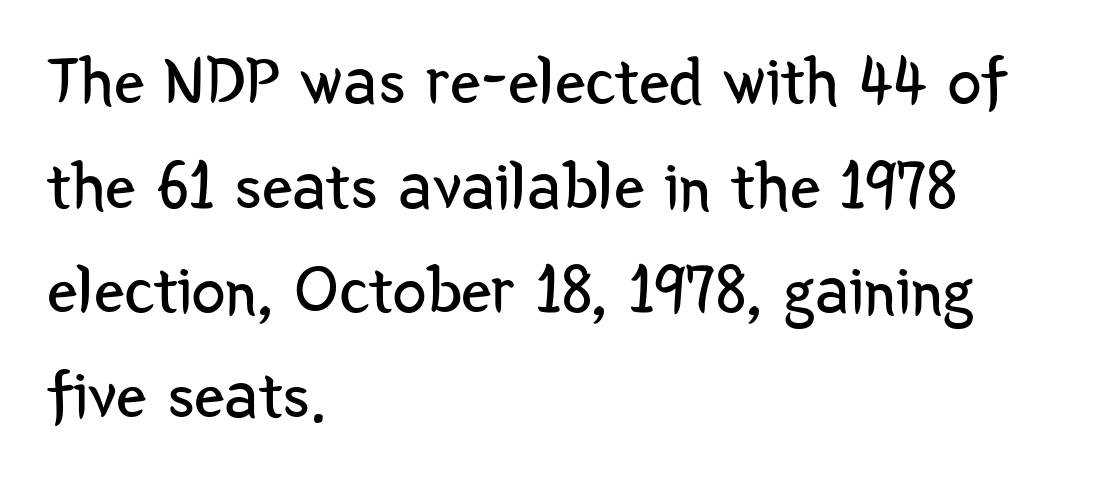
Note the varied advance widths — an 'i' is clearly narrower than an 'm'. The axis of the letterforms is exactly vertical. The vertical gap from one line to the next is medium. Line beginnings align vertically; line endings do not. The space beneath each line is pristine and unruled.
